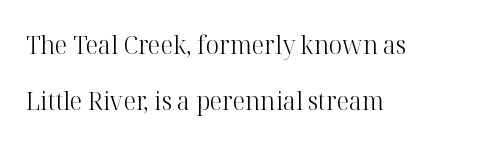
Stems and bowls with no extra thickness — not bold. The specimen reads as upright at a glance. Honestly, the rows look like they've been pulled way apart. The gaps between neighbouring characters are ordinary and unremarkable. Horizontally, the lines are justified to the leading edge only. Has an underline been added? It has not.
